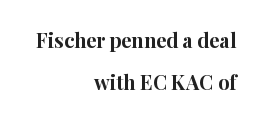
Leading: increased. Typesetter's note: full bold, strokes at maximum text heaviness. This rendering features lettering with no underline. Which margin do the lines hug? The right one — the left edge is uneven.
